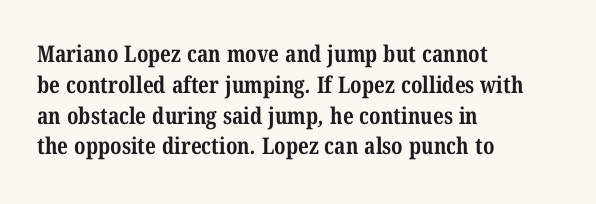
The image shows 23 px bold type; set left-aligned, normal line spacing (1.34x), normal letter spacing, not underlined.
